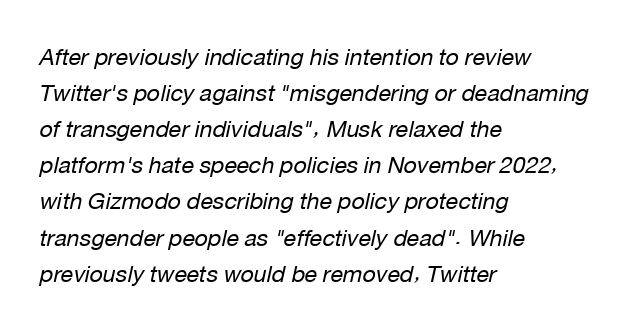
The image shows 23 px text type, italic (leaning right); set left-aligned, normal line spacing (1.57x), normal letter spacing, not underlined.
